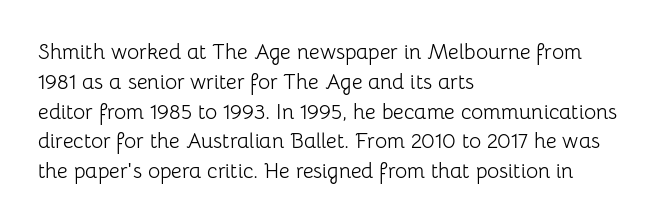
The image shows 21 px text type, upright; set left-aligned, normal line spacing (1.42x), normal letter spacing, not underlined.
